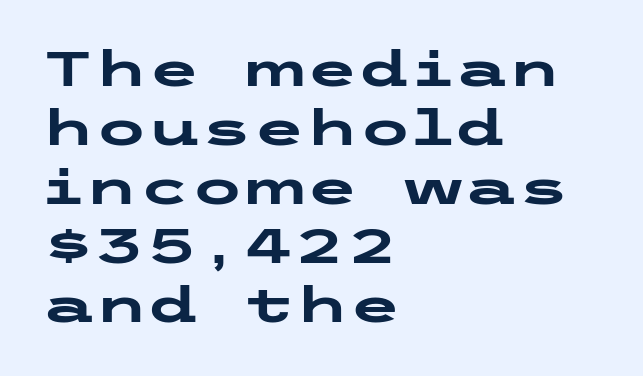
No extra tracking has been applied to these lines. Upright lettering throughout. Examine the stroke ends and you'll find no serifs. These lines are set flush left with a ragged right edge. How heavy is the stroke? Heavy — this is a bold. The space beneath each line is pristine and unruled.
